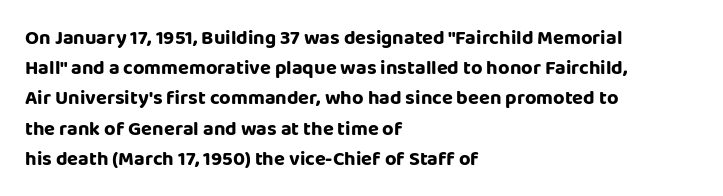
{"italic": "no", "underline": "no", "align": "left", "line_spacing": "normal", "line_spacing_ratio": 1.51, "letter_spacing": "normal", "letter_spacing_em": 0.0, "glyph_px": 20}
